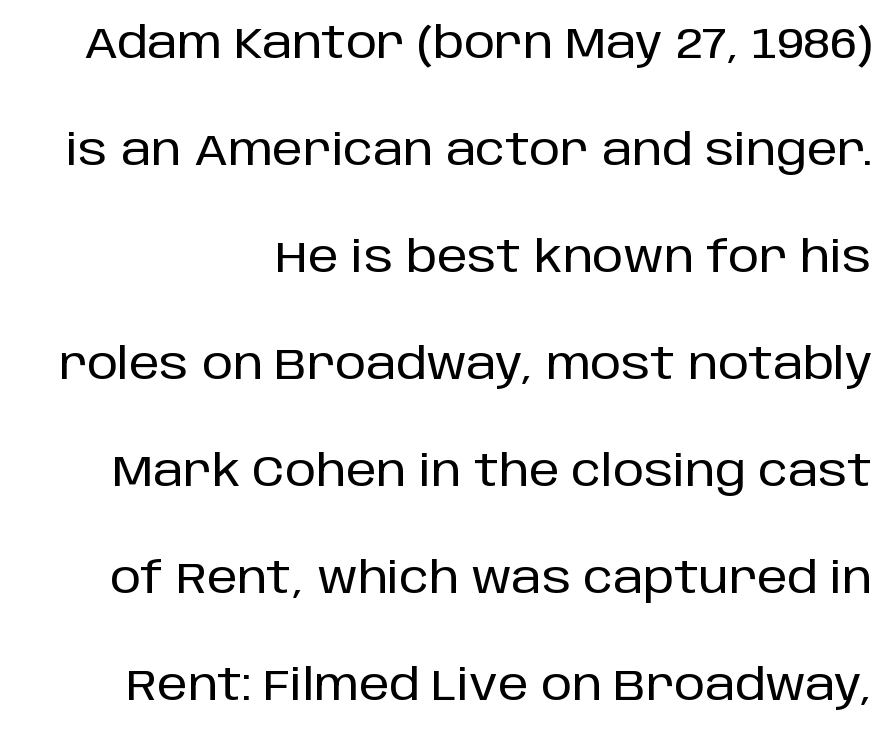
The image shows 44 px sans-serif type, upright; set right-aligned, loose line spacing (2.43x), normal letter spacing, not underlined; low stroke contrast and a large x-height.
